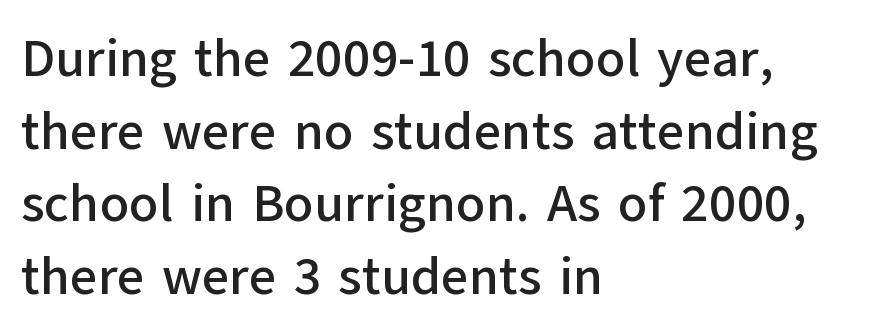
A typesetter would call this proportional, since set widths differ per character. Anything drawn beneath the words? Only blank space. Classification — sans serif. Caption: standard tracking, unaltered. Vertical spacing — default. Short and long lines alike share a common starting point at left.
